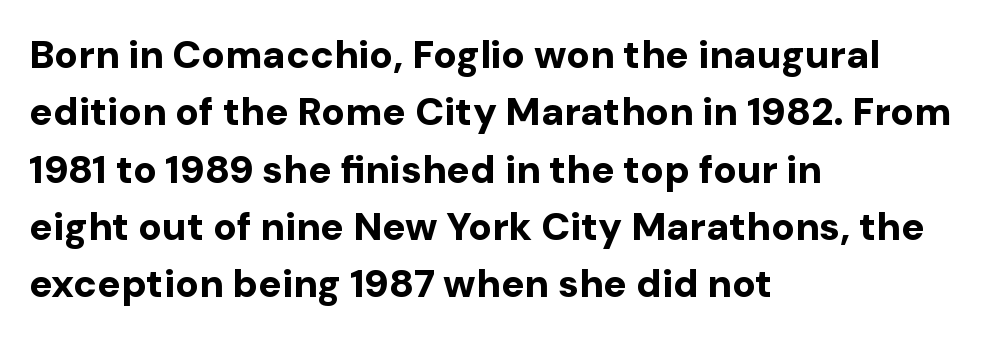
The image shows 39 px bold sans-serif type, upright; set left-aligned, normal line spacing (1.47x), normal letter spacing, not underlined; low stroke contrast and a medium x-height.
